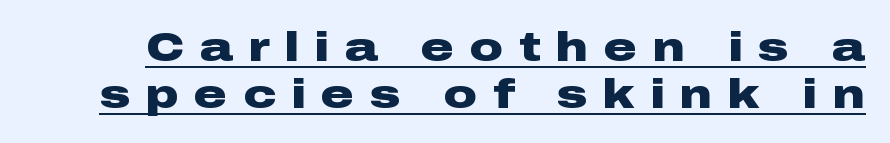
Q: Is the text bold? A: Yes.
Q: Is the text italic (slanted)? A: No, it is upright.
Q: Is the typeface a serif or a sans-serif typeface? A: Sans-serif.
Q: Is the text underlined? A: Yes.
Q: Is the spacing between letters normal or unusually wide? A: Unusually wide.
Q: Is the spacing between lines tight, normal or loose? A: Tight.
Q: Width (condensed, normal, or wide)? A: Wide.
Q: Stroke contrast? A: Low.
Q: x-height? A: Medium.
Q: Monospaced? A: No.
